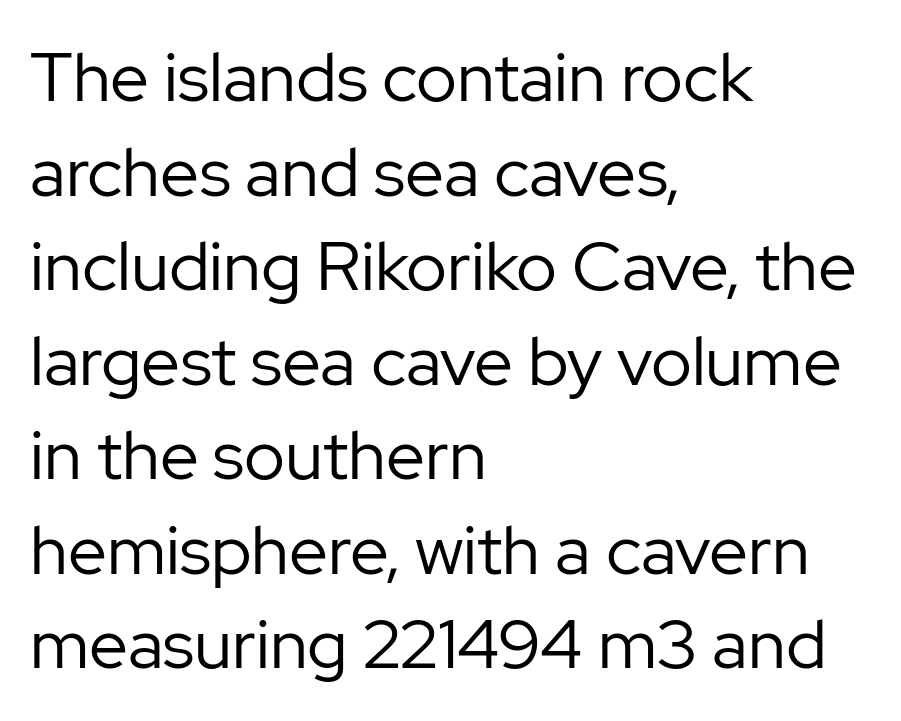
Q: Is the text bold? A: No.
Q: Is the text italic (slanted)? A: No, it is upright.
Q: Is the typeface a serif or a sans-serif typeface? A: Sans-serif.
Q: Is the text underlined? A: No.
Q: How is the paragraph aligned? A: Left-aligned.
Q: Is the spacing between letters normal or unusually wide? A: Normal.
Q: Is the spacing between lines tight, normal or loose? A: Normal.
Q: Width (condensed, normal, or wide)? A: Normal.
Q: Stroke contrast? A: Low.
Q: x-height? A: Medium.
Q: Monospaced? A: No.
